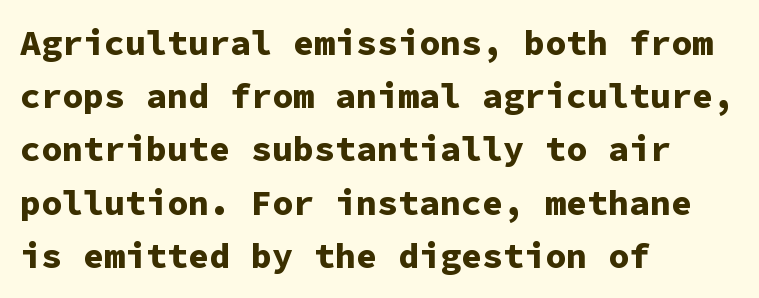
How would I describe the line gaps? Plain and ordinary. The passage shown has conventional tracking throughout. Every stem runs plumb, perpendicular to the baseline. The passage shown is typeset with a sans-serif family. The letters are bold, with thick, heavy strokes.
